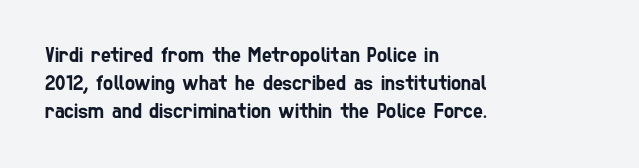
The image shows 21 px text type; set left-aligned, normal line spacing (1.33x), normal letter spacing, not underlined.
